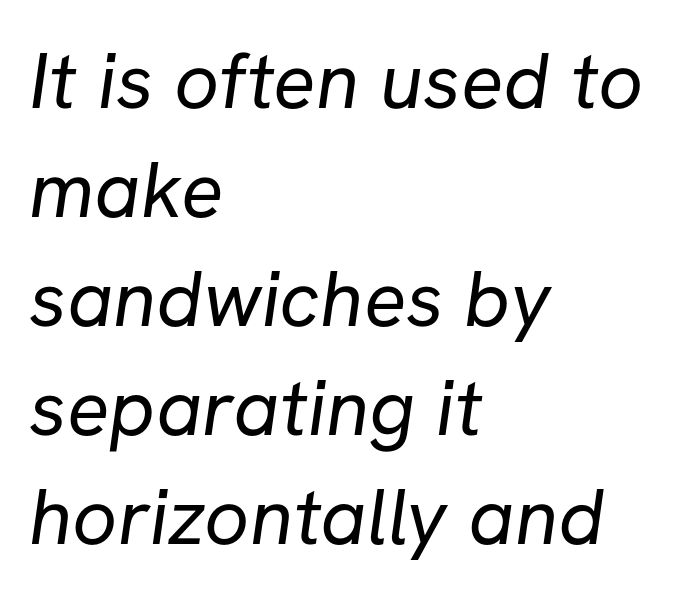
What kind of face is this? One without serifs — a sans. Stroke thickness stays within the range of a standard reading face or lighter. No extra tracking has been applied to these lines. Decoration check: the copy has no underline.
